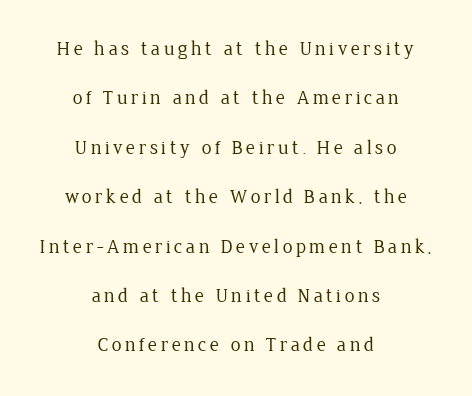
Q: Is the text bold? A: No.
Q: Is the text italic (slanted)? A: No, it is upright.
Q: Is the text underlined? A: No.
Q: How is the paragraph aligned? A: Centered.
Q: Is the spacing between lines tight, normal or loose? A: Loose.
